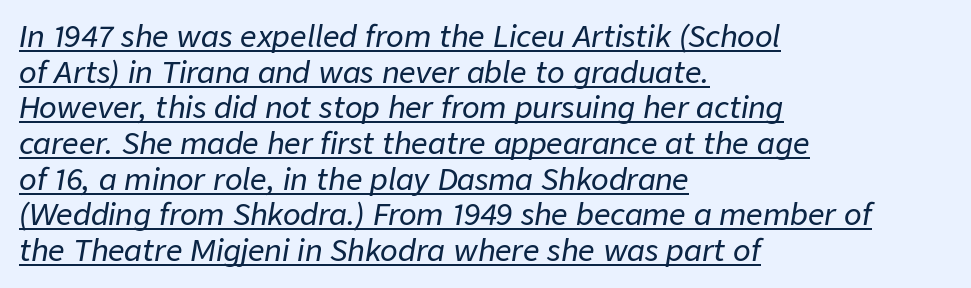
Nobody touched the tracking dial on this one. If you drew a ruler down the left edge, every line would touch it. The whole block is typeset with a tilt. Do the characters align in a grid? No, the font is proportional. This is underlined copy, the kind a proofreader might mark for attention.
